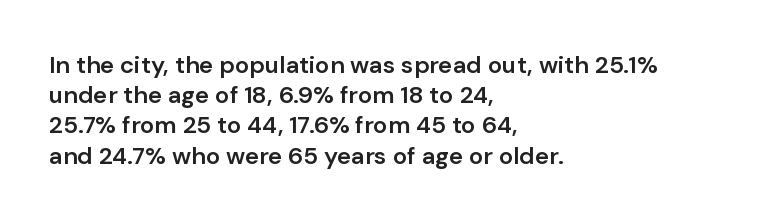
The image shows 24 px text type, upright; set left-aligned, normal line spacing (1.26x), normal letter spacing, not underlined.
